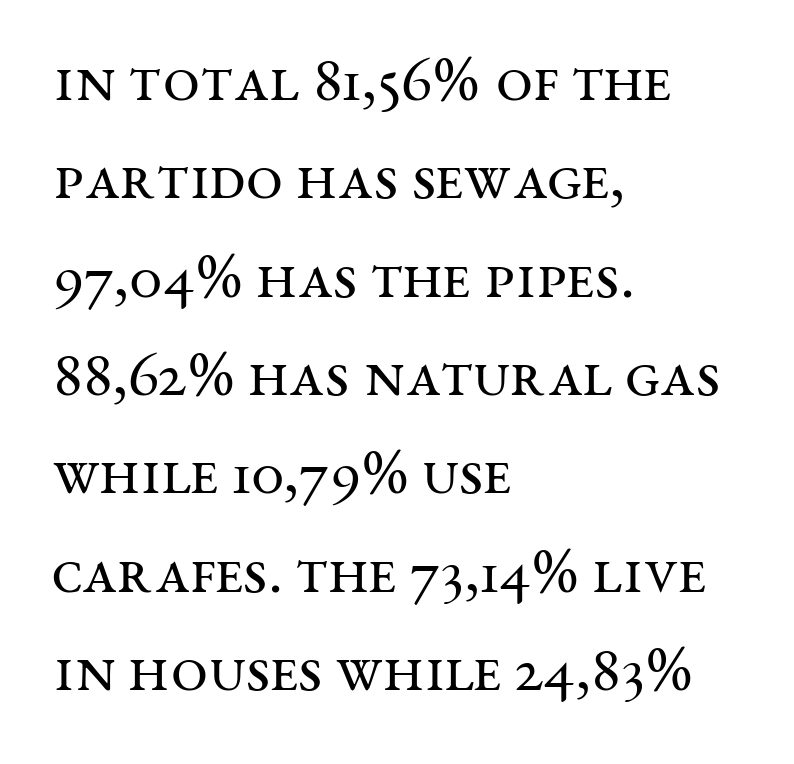
{"serif": "yes", "italic": "no", "bold": "no", "weight": "regular", "width": "wide", "stroke_contrast": "medium", "x_height": "large", "monospaced": "no", "underline": "no", "align": "left", "line_spacing": "normal", "line_spacing_ratio": 1.49, "letter_spacing": "normal", "letter_spacing_em": 0.0, "glyph_px": 66}
